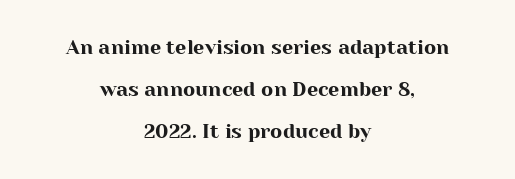
Every stem runs plumb, perpendicular to the baseline. Here the glyphs are tracked normally, forming tight word shapes. Leading is clearly above the norm, producing a sparse column. Descenders are the only things crossing below the line. Centered paragraph, ragged on both sides.
